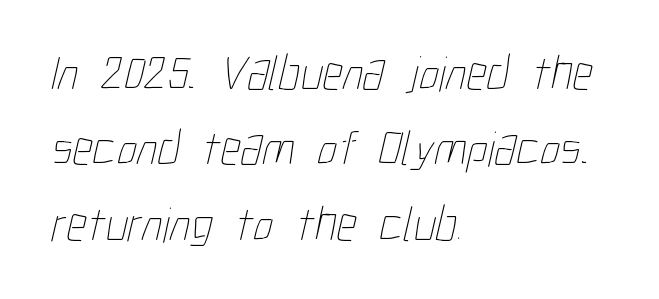
The image shows 50 px thin, condensed type; set left-aligned, normal line spacing (1.51x), normal letter spacing, not underlined; low stroke contrast and a medium x-height.
